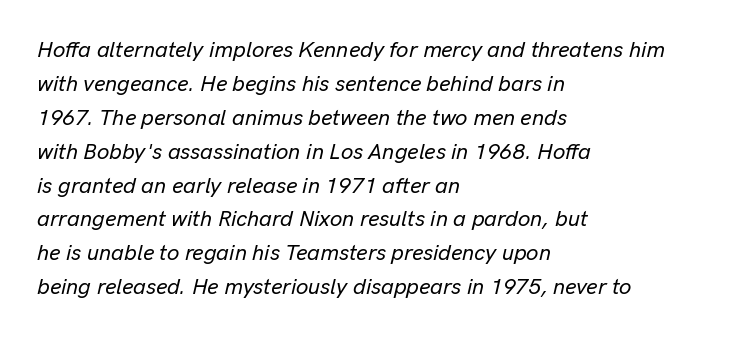
Q: Is the text italic (slanted)? A: Yes, it leans right by about 13 degrees.
Q: Is the text underlined? A: No.
Q: How is the paragraph aligned? A: Left-aligned.
Q: Is the spacing between letters normal or unusually wide? A: Normal.
Q: Is the spacing between lines tight, normal or loose? A: Normal.
